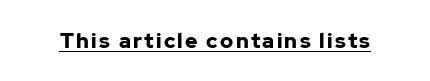
Q: Is the text bold? A: Yes.
Q: Is the text italic (slanted)? A: No, it is upright.
Q: Is the text underlined? A: Yes.
